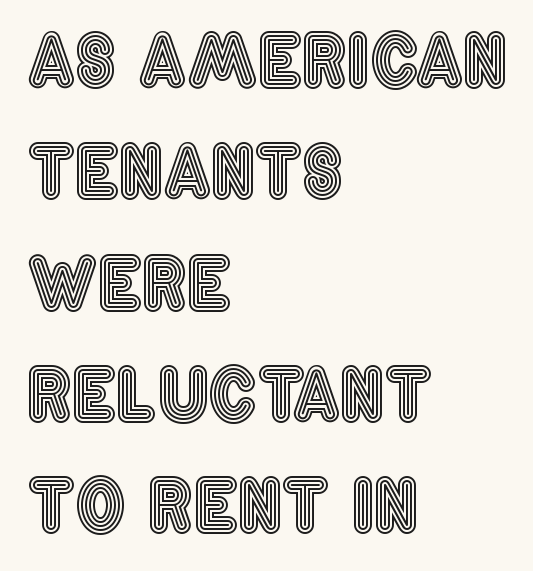
Q: Is the text italic (slanted)? A: No, it is upright.
Q: Is the text underlined? A: No.
Q: How is the paragraph aligned? A: Left-aligned.
Q: Is the spacing between letters normal or unusually wide? A: Normal.
Q: Is the spacing between lines tight, normal or loose? A: Normal.
Q: Width (condensed, normal, or wide)? A: Condensed.
Q: x-height? A: Large.
Q: Monospaced? A: No.
